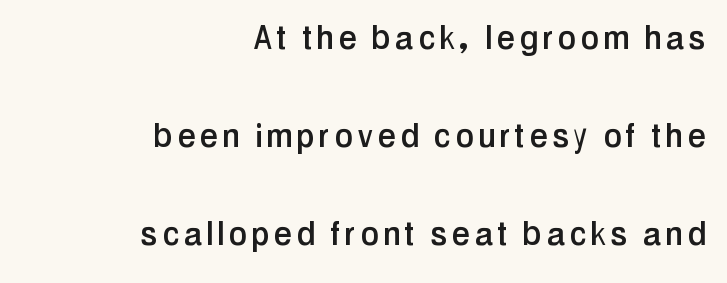
{"serif": "no", "italic": "no", "width": "condensed", "stroke_contrast": "low", "x_height": "medium", "monospaced": "no", "underline": "no", "align": "right", "line_spacing": "loose", "line_spacing_ratio": 2.45, "glyph_px": 40}
